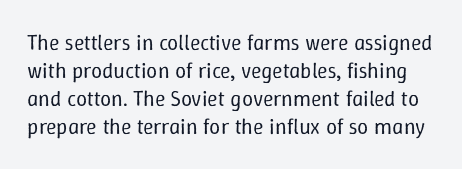
The image shows 22 px text type, upright; set normal line spacing (1.28x), normal letter spacing, not underlined.
